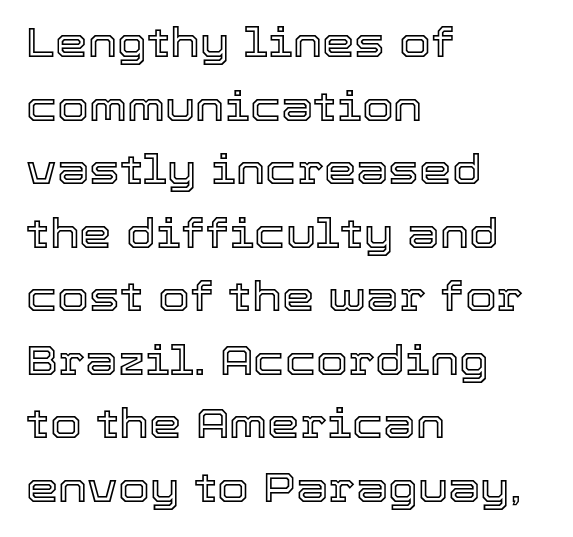
The image shows 41 px text type, upright; set left-aligned, normal line spacing (1.55x), normal letter spacing, not underlined; a medium x-height.
